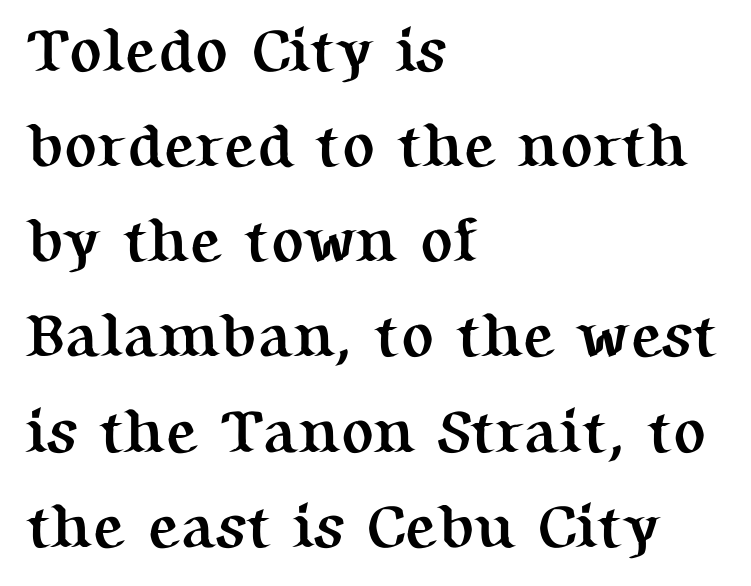
Q: Is the text bold? A: Yes.
Q: Is the text italic (slanted)? A: No, it is upright.
Q: Is the typeface a serif or a sans-serif typeface? A: Serif.
Q: Is the text underlined? A: No.
Q: How is the paragraph aligned? A: Left-aligned.
Q: Is the spacing between letters normal or unusually wide? A: Normal.
Q: Is the spacing between lines tight, normal or loose? A: Normal.
Q: Width (condensed, normal, or wide)? A: Normal.
Q: Stroke contrast? A: Medium.
Q: x-height? A: Medium.
Q: Monospaced? A: No.
